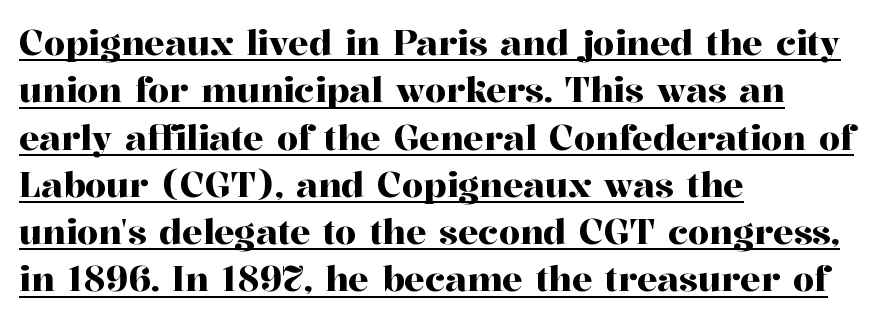
Every word sits above its own underline. Honestly, the letter spacing is just normal — you wouldn't notice it. The letters carry serifs — small finishing strokes at the ends of their stems. It's the straight-up-and-down kind of type.
